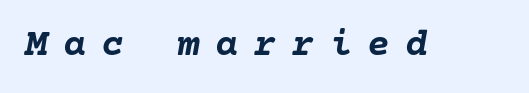
The specimen omits any rule beneath the text block's lines. These lines carry a lot of weight — the face is fully bold. The rendering applies a slant to the glyphs. Between one letter and the next there's a generous, obvious gap.
